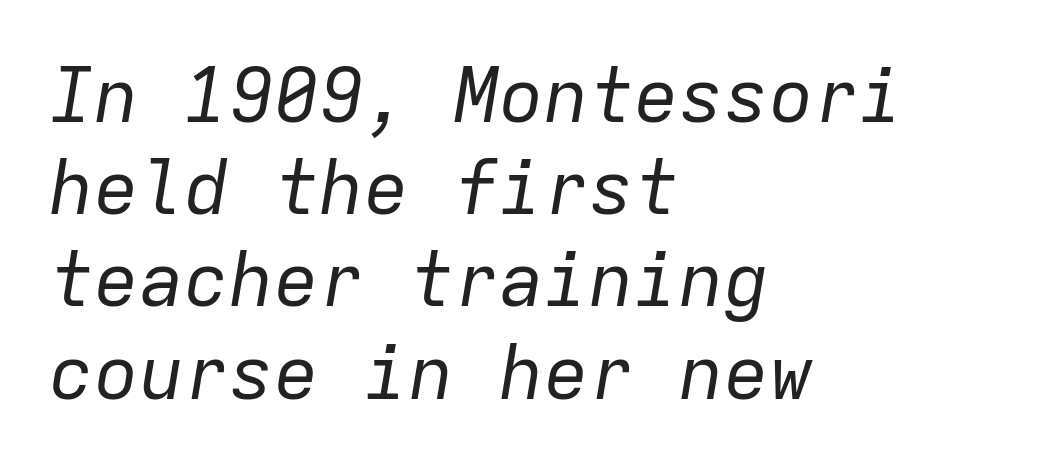
Q: Is the text bold? A: No.
Q: Is the text italic (slanted)? A: Yes, it leans right by about 9 degrees.
Q: Is the text underlined? A: No.
Q: How is the paragraph aligned? A: Left-aligned.
Q: Is the spacing between letters normal or unusually wide? A: Normal.
Q: Width (condensed, normal, or wide)? A: Normal.
Q: Stroke contrast? A: Low.
Q: x-height? A: Medium.
Q: Monospaced? A: Yes.
